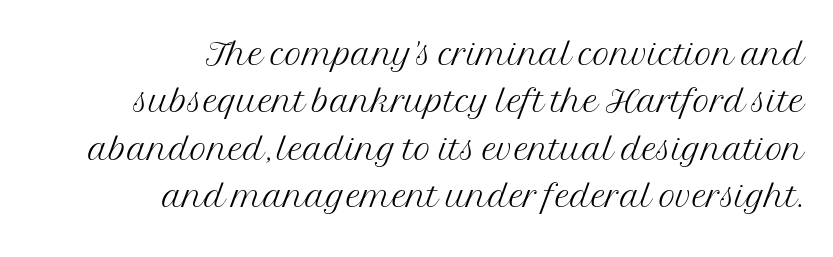
{"serif": "yes", "bold": "no", "weight": "light", "width": "normal", "stroke_contrast": "medium", "x_height": "medium", "monospaced": "no", "underline": "no", "align": "right", "line_spacing": "tight", "line_spacing_ratio": 1.01, "letter_spacing": "normal", "letter_spacing_em": 0.0, "glyph_px": 47}
